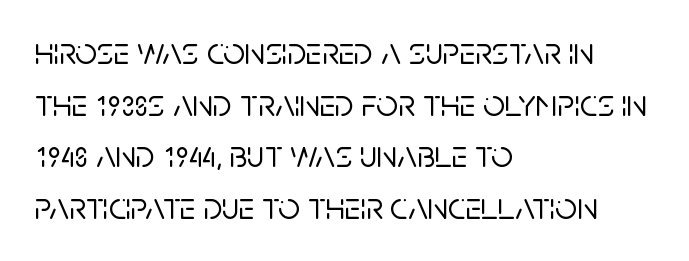
Honestly, the letter spacing is just normal — you wouldn't notice it. The text was rendered using a sans face with plain stroke endings. Evenly set lines give the paragraph a standard silhouette. A typesetter would mark this as roman, not italic.
